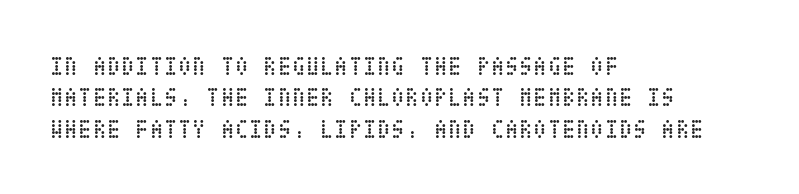
{"italic": "no", "bold": "no", "underline": "no", "align": "left", "line_spacing_ratio": 1.21, "letter_spacing": "normal", "letter_spacing_em": 0.0, "glyph_px": 26}
